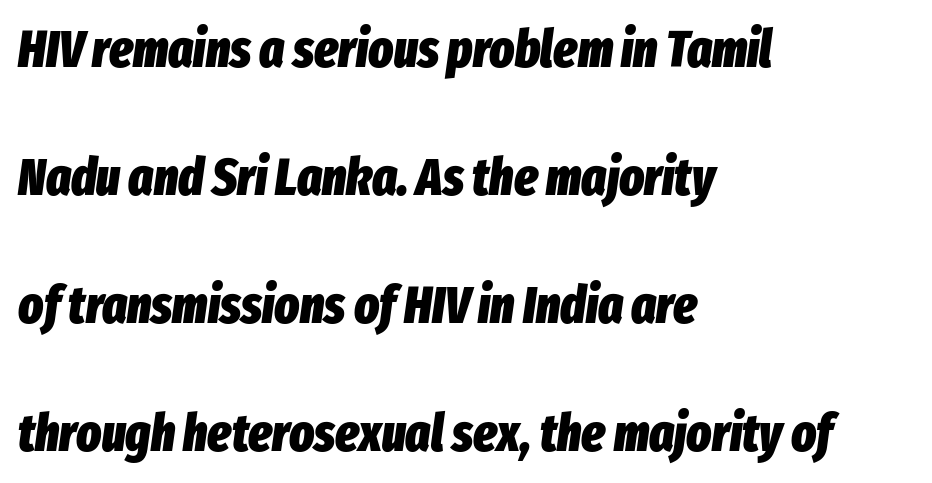
{"italic": "yes", "lean": "right", "slant_degrees": 8, "bold": "yes", "weight": "heavy", "width": "condensed", "stroke_contrast": "low", "x_height": "medium", "monospaced": "no", "underline": "no", "align": "left", "line_spacing": "loose", "line_spacing_ratio": 2.46, "letter_spacing": "normal", "letter_spacing_em": 0.0, "glyph_px": 52}
